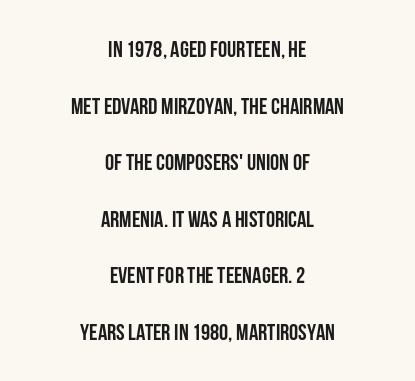
The image shows 23 px bold type, upright; set centered, loose line spacing (2.46x), normal letter spacing, not underlined.
